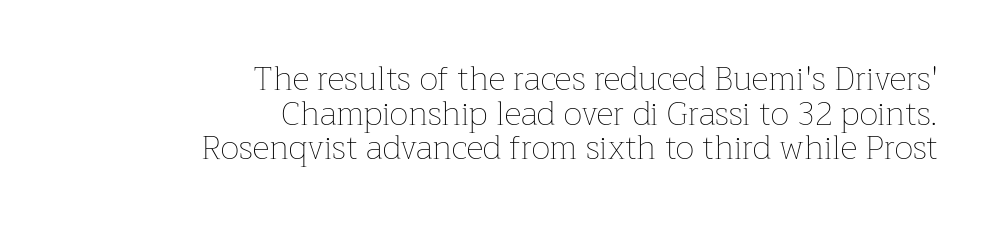
Nothing unusual about the tracking: characters are spaced as the font intends. The specimen omits any rule beneath the text block's lines. Compared with a flush-left layout, this one pins lines to the opposite, right side. The typography opts for an upright posture over an oblique one. Vertical spacing — tight. Each letter keeps its own natural width here, so spacing adapts to shape.
